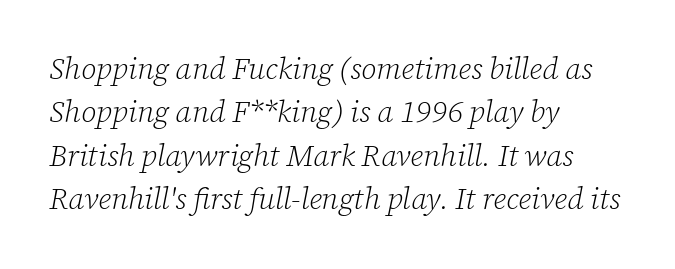
Q: Is the text bold? A: No.
Q: Is the text italic (slanted)? A: Yes, it leans right by about 12 degrees.
Q: Is the typeface a serif or a sans-serif typeface? A: Serif.
Q: Is the text underlined? A: No.
Q: How is the paragraph aligned? A: Left-aligned.
Q: Is the spacing between letters normal or unusually wide? A: Normal.
Q: Is the spacing between lines tight, normal or loose? A: Normal.
Q: Width (condensed, normal, or wide)? A: Normal.
Q: Stroke contrast? A: Low.
Q: x-height? A: Medium.
Q: Monospaced? A: No.
